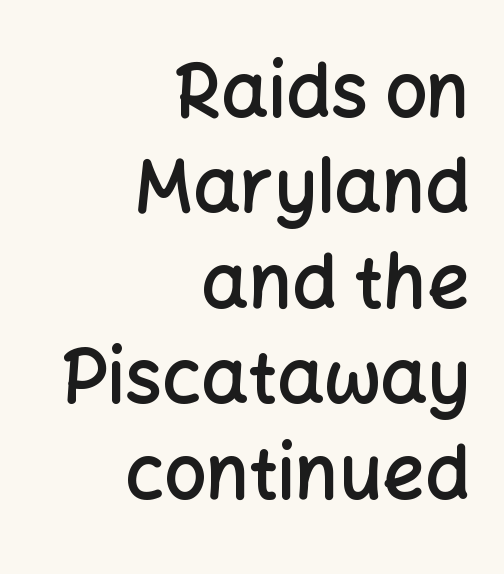
Q: Is the text bold? A: Semi-bold.
Q: Is the text italic (slanted)? A: No, it is upright.
Q: Is the typeface a serif or a sans-serif typeface? A: Sans-serif.
Q: Is the text underlined? A: No.
Q: How is the paragraph aligned? A: Right-aligned.
Q: Is the spacing between letters normal or unusually wide? A: Normal.
Q: Is the spacing between lines tight, normal or loose? A: Normal.
Q: Width (condensed, normal, or wide)? A: Normal.
Q: Stroke contrast? A: Low.
Q: x-height? A: Medium.
Q: Monospaced? A: No.
